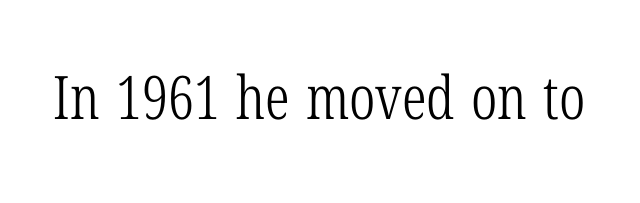
The image shows 60 px light, condensed serif type, upright; set normal letter spacing, not underlined; low stroke contrast and a medium x-height.
